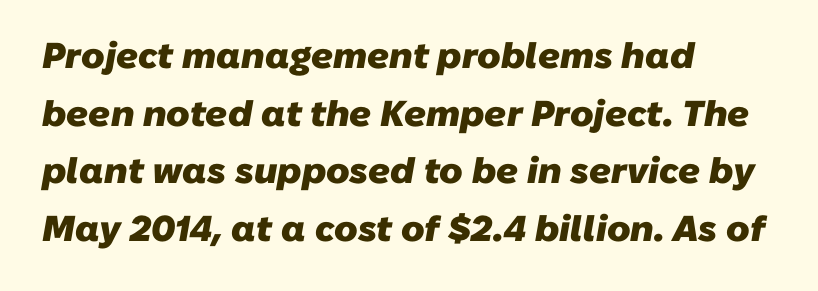
Q: Is the text bold? A: Yes.
Q: Is the typeface a serif or a sans-serif typeface? A: Sans-serif.
Q: Is the text underlined? A: No.
Q: How is the paragraph aligned? A: Left-aligned.
Q: Is the spacing between letters normal or unusually wide? A: Normal.
Q: Is the spacing between lines tight, normal or loose? A: Normal.
Q: Width (condensed, normal, or wide)? A: Normal.
Q: Stroke contrast? A: Low.
Q: x-height? A: Medium.
Q: Monospaced? A: No.
